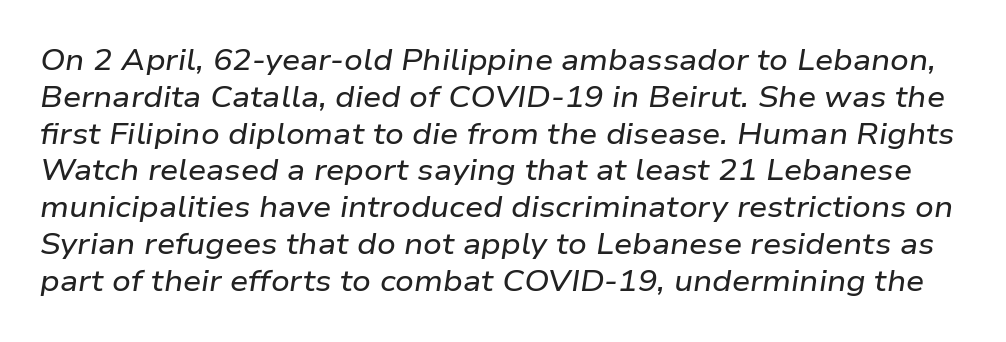
Q: Is the text italic (slanted)? A: Yes, it leans right by about 9 degrees.
Q: Is the text underlined? A: No.
Q: Is the spacing between letters normal or unusually wide? A: Normal.
Q: Is the spacing between lines tight, normal or loose? A: Normal.
Q: Width (condensed, normal, or wide)? A: Wide.
Q: Stroke contrast? A: Low.
Q: x-height? A: Medium.
Q: Monospaced? A: No.
